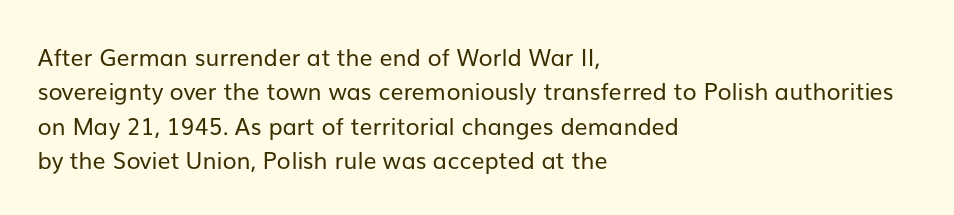
Q: Is the text bold? A: No.
Q: Is the text italic (slanted)? A: No, it is upright.
Q: Is the text underlined? A: No.
Q: How is the paragraph aligned? A: Left-aligned.
Q: Is the spacing between letters normal or unusually wide? A: Normal.
Q: Is the spacing between lines tight, normal or loose? A: Normal.
